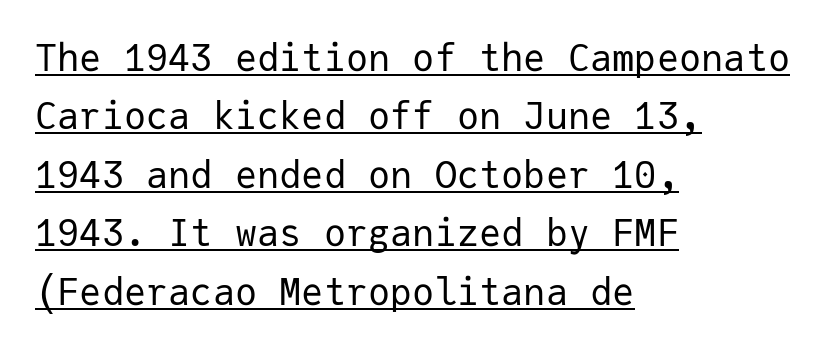
It's the straight-up-and-down kind of type. A typesetter would call this monospace, since all characters share one set width. The line-height multiplier appears to be the usual default. A classic flush-left, rag-right setting is used for this passage. Beneath each row of characters lies a ruled line.
